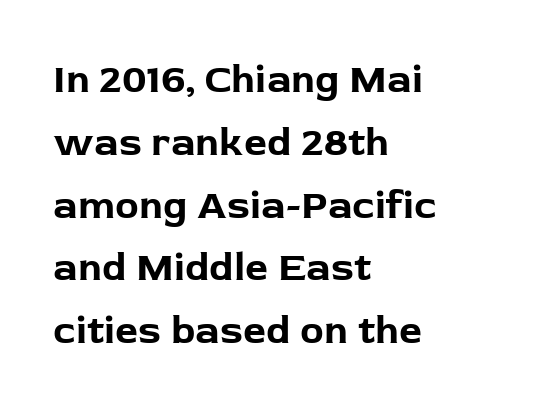
The image shows 40 px bold sans-serif type, upright; set left-aligned, normal line spacing (1.57x), normal letter spacing, not underlined; low stroke contrast and a medium x-height.
